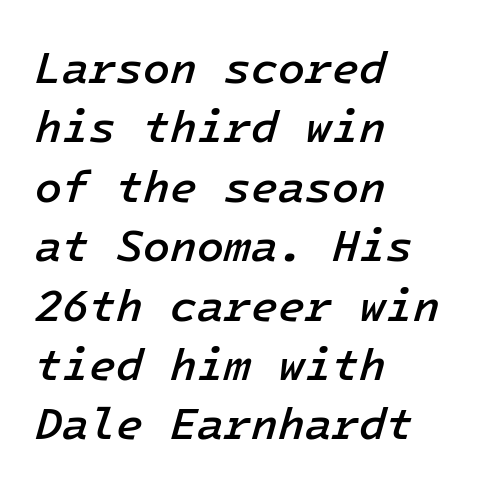
Q: Is the text bold? A: Semi-bold.
Q: Is the text italic (slanted)? A: Yes, it leans right by about 16 degrees.
Q: Is the text underlined? A: No.
Q: How is the paragraph aligned? A: Left-aligned.
Q: Is the spacing between letters normal or unusually wide? A: Normal.
Q: Is the spacing between lines tight, normal or loose? A: Normal.
Q: Width (condensed, normal, or wide)? A: Normal.
Q: Stroke contrast? A: Low.
Q: x-height? A: Medium.
